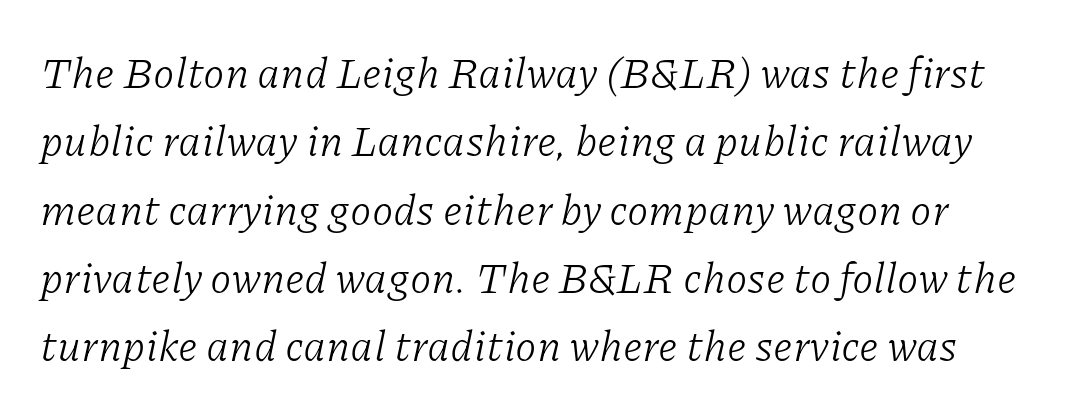
The image shows 43 px light serif type, italic (leaning right); set normal line spacing (1.59x), normal letter spacing, not underlined; low stroke contrast and a medium x-height.
